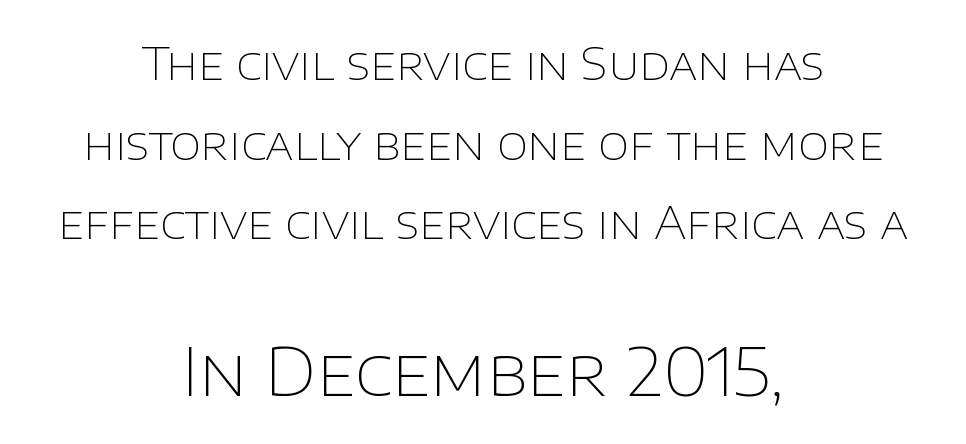
The image shows 67 px thin sans-serif type, upright; set centered, line spacing 1.77x, normal letter spacing, not underlined; the second (bottom) block is 1.49x larger; low stroke contrast and a large x-height.
